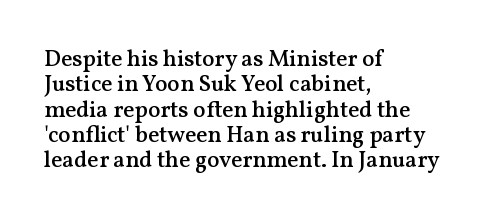
{"italic": "no", "bold": "semi", "underline": "no", "align": "left", "line_spacing": "tight", "line_spacing_ratio": 1.1, "letter_spacing": "normal", "letter_spacing_em": 0.0, "glyph_px": 23}
